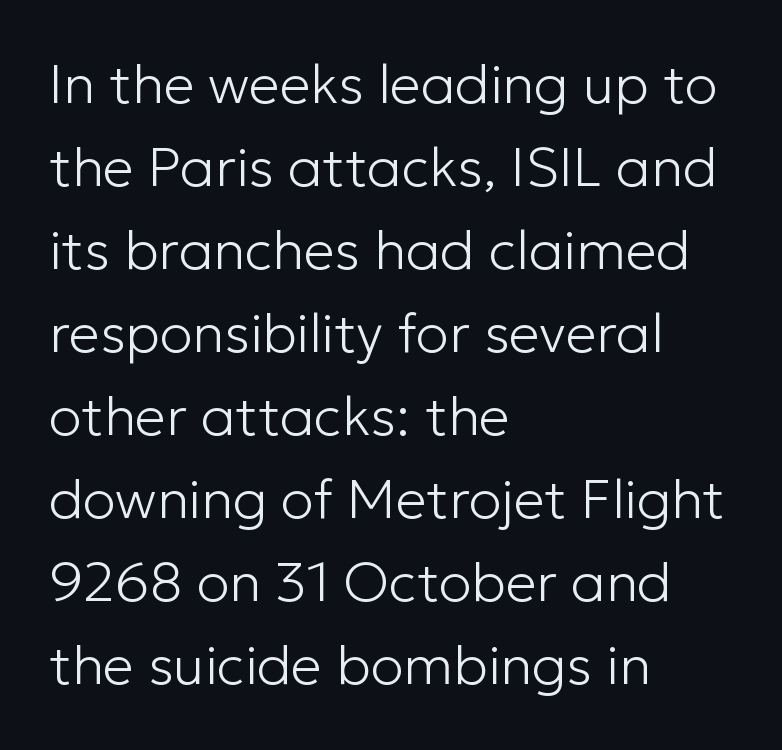
Between one letter and the next there's only the usual sliver of space. Think of a printed novel: that variable character pitch is what you see here. This sample keeps an unexceptional amount of space between lines. Regarding serifs, this sample does without them. These lines are set flush left with a ragged right edge. Descender tails drop into unmarked territory.
